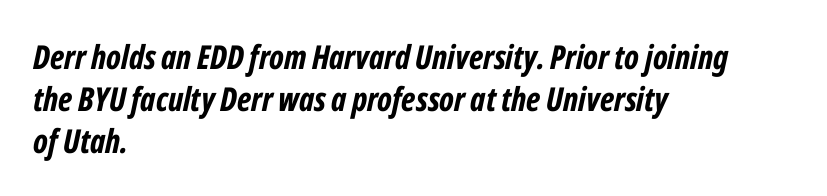
{"italic": "yes", "lean": "right", "slant_degrees": 12, "bold": "yes", "weight": "bold", "width": "condensed", "stroke_contrast": "low", "x_height": "medium", "monospaced": "no", "underline": "no", "align": "left", "line_spacing": "normal", "line_spacing_ratio": 1.27, "letter_spacing": "normal", "letter_spacing_em": 0.0, "glyph_px": 33}
